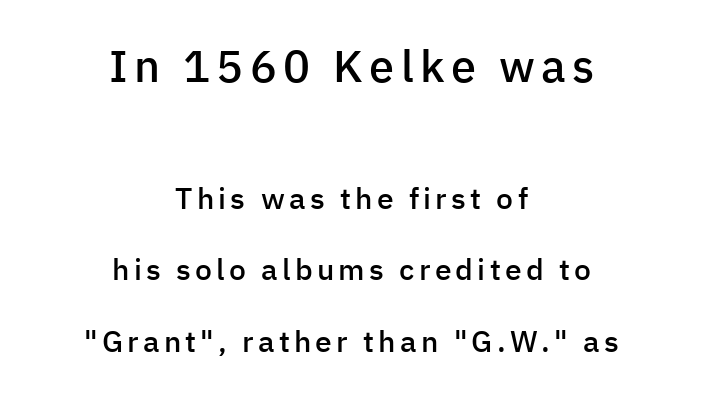
The face used here is proportionally spaced, like ordinary book or web type. Is the block centered? Yes — each line is placed symmetrically about the middle. Does the type have serifs? No, each stem ends abruptly. Notice how the stems are strictly vertical — no italics here. Does the leading feel generous? Absolutely, it's lavish.
